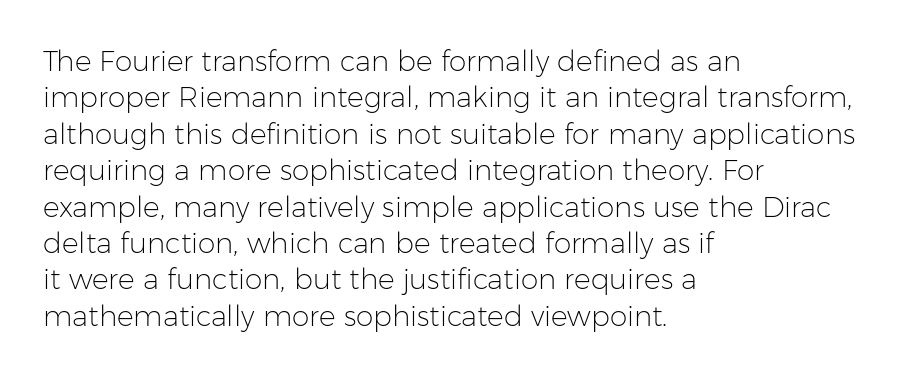
The letters stand upright; this is a roman face. A classic flush-left, rag-right setting is used for this passage. This sample has the flowing, uneven cadence of proportional lettering. Just letters on the line, the space beneath them empty. Does the type have serifs? No, each stem ends abruptly.
